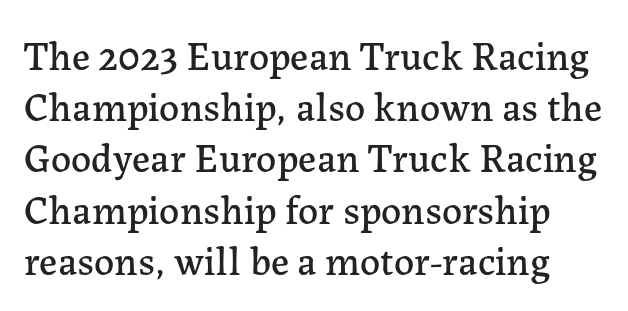
Quick note: not italic, upright. Descenders hang freely into open space. These lines keep a tight, regular rhythm from letter to letter. Typographically, this falls in the serif category. If you measured baseline to baseline, you'd find a middling distance. Spacing verdict: proportional, widths tailored to each character.
